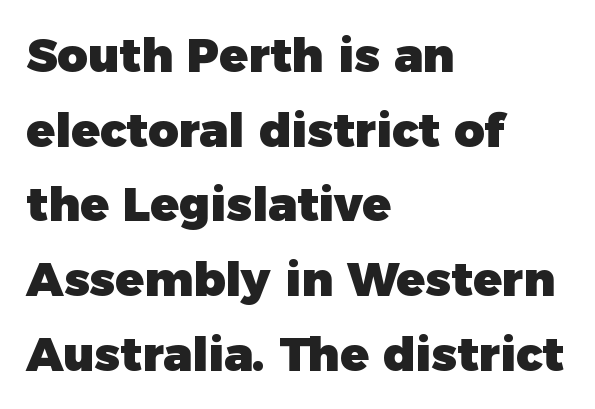
Casual observation: everything's shoved over to the left. Words float on clear page, feet unadorned. A dark, heavy texture on the line: the type is bold. Every character sits straight up, as roman type does. If you measured baseline to baseline, you'd find a middling distance.
